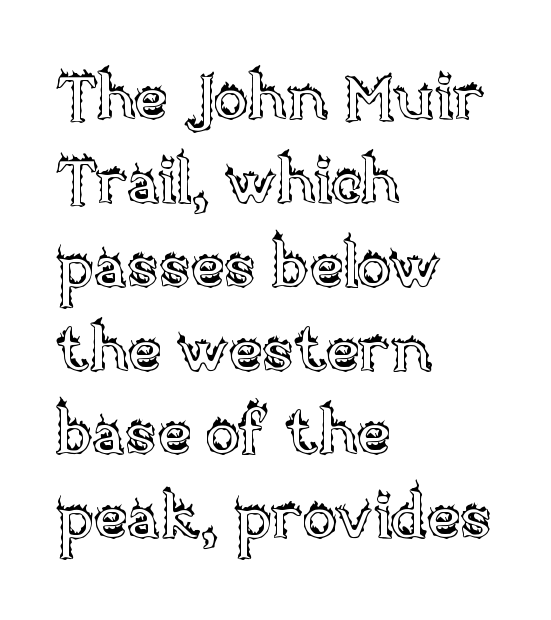
The image shows 64 px text type, upright; set left-aligned, normal line spacing (1.31x), normal letter spacing, not underlined; a large x-height.
